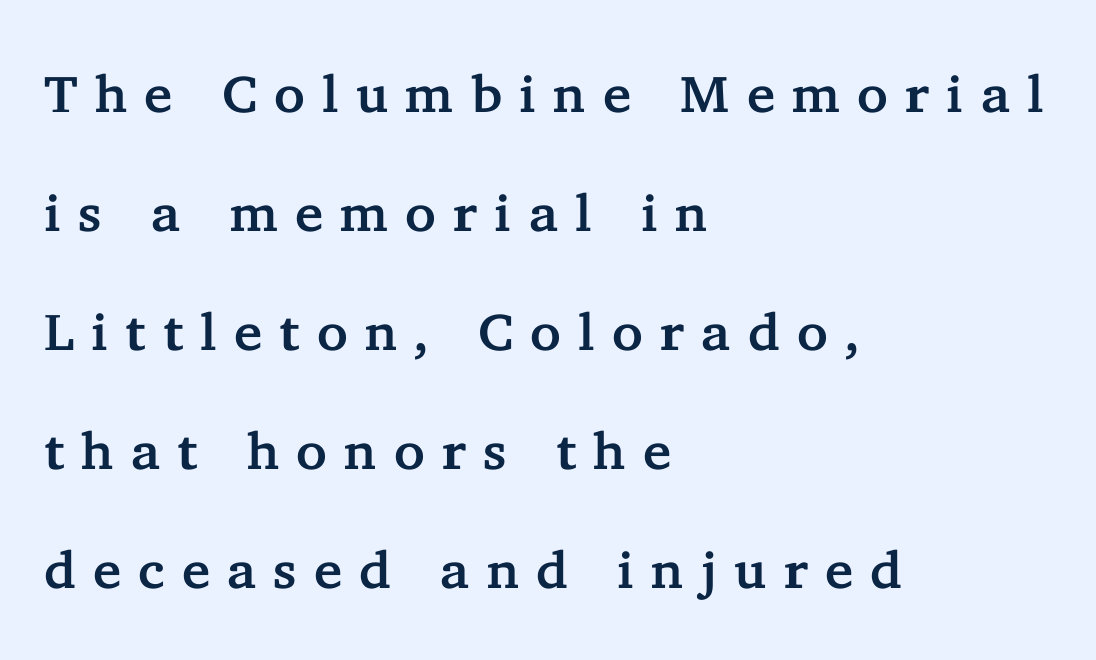
The image shows 52 px serif type, upright; set left-aligned, loose line spacing (2.29x), unusually wide letter spacing (+0.33 em), not underlined; low stroke contrast and a medium x-height.
